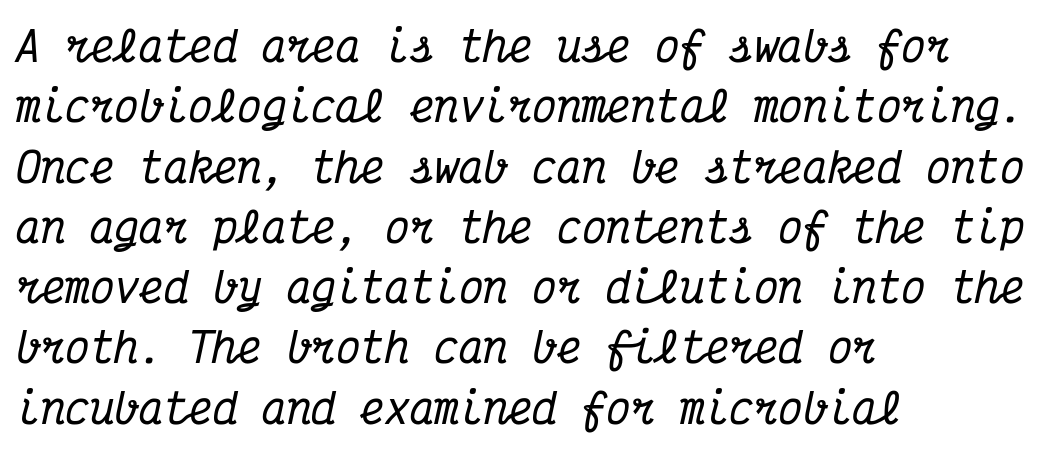
The image shows 41 px condensed serif type, italic (leaning right), monospaced; set left-aligned, normal line spacing (1.47x), normal letter spacing, not underlined; medium stroke contrast and a medium x-height.
